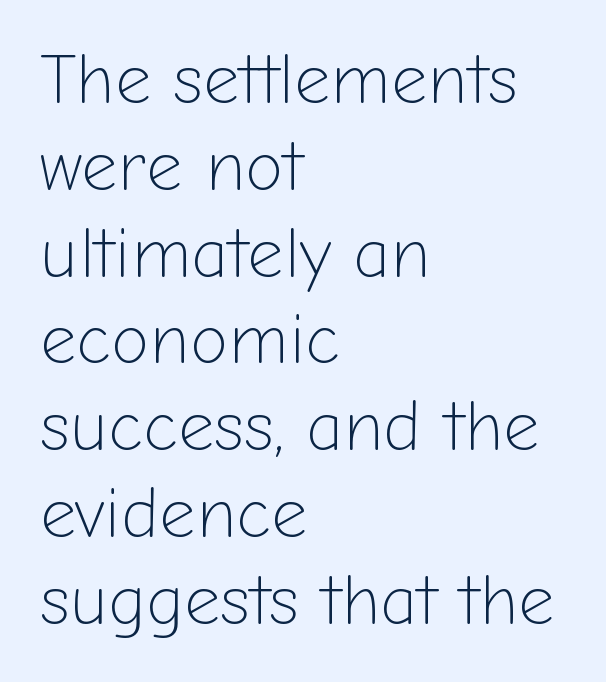
{"serif": "no", "italic": "no", "bold": "no", "weight": "light", "width": "normal", "stroke_contrast": "low", "x_height": "medium", "monospaced": "no", "underline": "no", "align": "left", "line_spacing_ratio": 1.24, "letter_spacing": "normal", "letter_spacing_em": 0.0, "glyph_px": 70}
